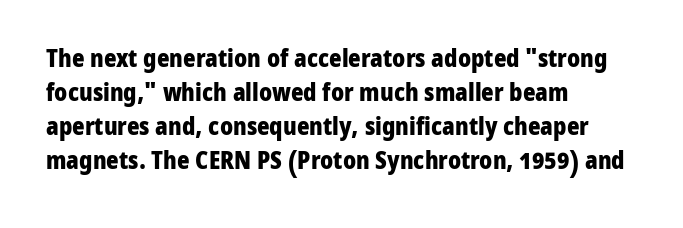
The image shows 24 px bold type, upright; set left-aligned, normal line spacing (1.42x), normal letter spacing, not underlined.
